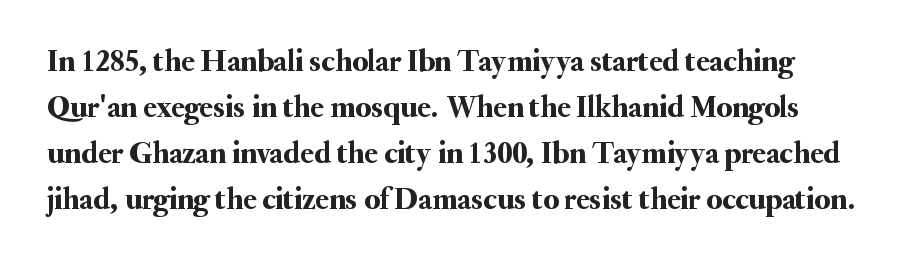
The image shows 31 px serif type, upright; set normal line spacing (1.48x), normal letter spacing, not underlined; medium stroke contrast and a small x-height.
